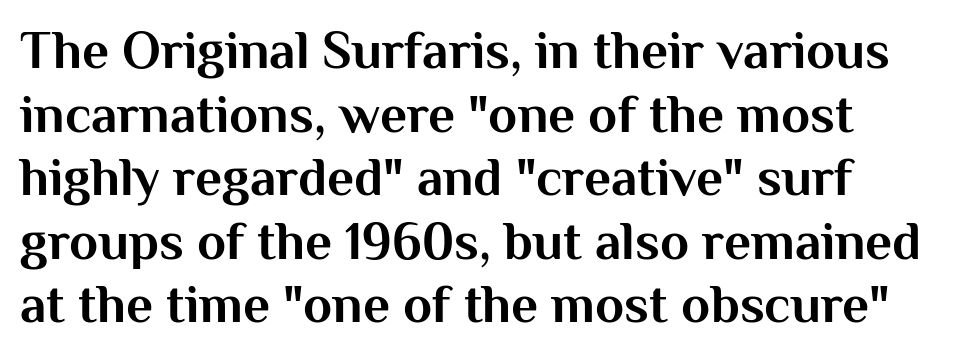
The image shows 53 px bold sans-serif type, upright; set line spacing 1.2x, normal letter spacing, not underlined; medium stroke contrast and a medium x-height.
